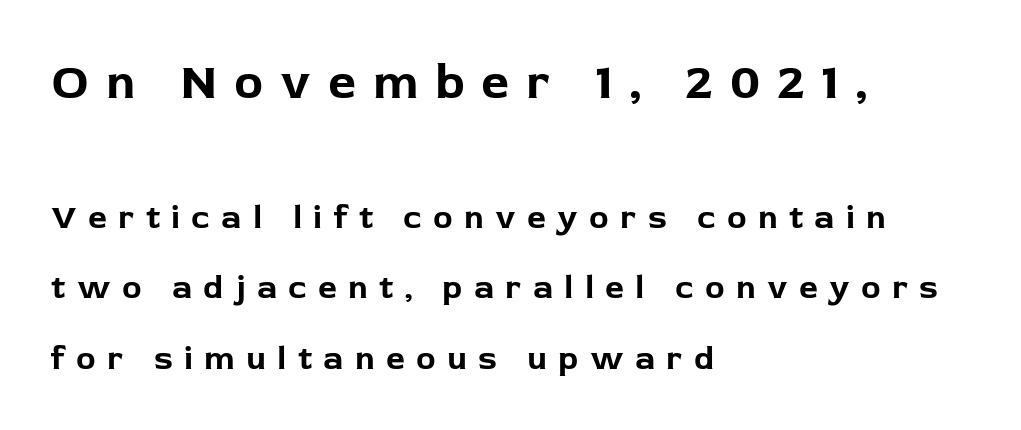
Compare the two chunks: the upper has the greater cap height. The tracking reads as deliberately expanded to a designer's eye. The strip under each line holds only bare page. Looks like regular typesetting: each glyph gets only the width it needs.
